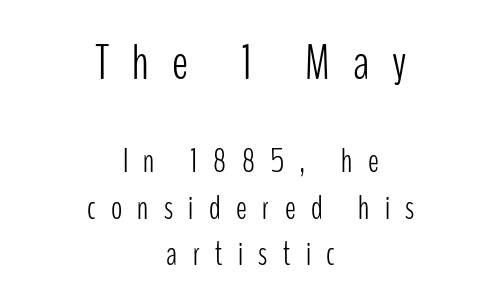
Q: Is the text bold? A: No.
Q: Is the text italic (slanted)? A: No, it is upright.
Q: Is the typeface a serif or a sans-serif typeface? A: Sans-serif.
Q: Is the text underlined? A: No.
Q: How is the paragraph aligned? A: Centered.
Q: Is the spacing between letters normal or unusually wide? A: Unusually wide.
Q: Is the spacing between lines tight, normal or loose? A: Normal.
Q: Which block of text is set in a larger size, the first (top) or the second (bottom)? A: The first (top) one.
Q: Width (condensed, normal, or wide)? A: Condensed.
Q: Stroke contrast? A: Low.
Q: x-height? A: Medium.
Q: Monospaced? A: No.
